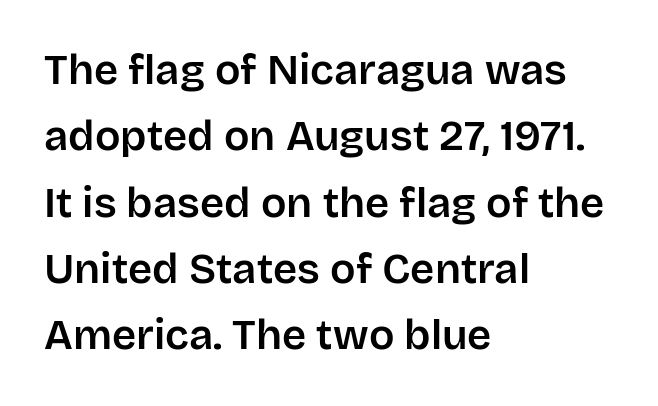
Each word holds together tightly as a unit, with standard inter-letter gaps. Character widths vary here, with narrow letters taking less room than wide ones. You can tell from the bare stems that sans-serif type was used. Posture: upright roman. One glance says typical: line gaps are just what's usual.
